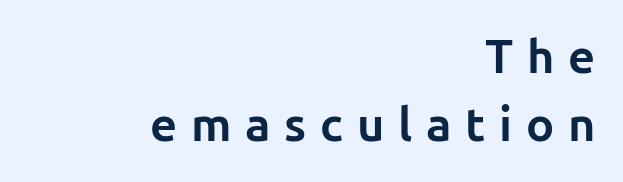
{"serif": "no", "italic": "no", "bold": "yes", "weight": "bold", "width": "normal", "stroke_contrast": "low", "x_height": "medium", "monospaced": "no", "underline": "no", "align": "right", "line_spacing": "normal", "line_spacing_ratio": 1.44, "letter_spacing": "wide", "letter_spacing_em": 0.29, "glyph_px": 47}
